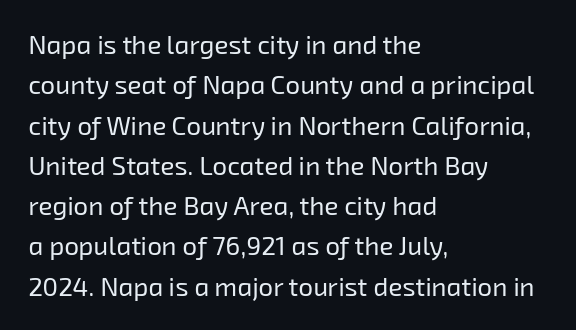
{"bold": "no", "underline": "no", "align": "left", "line_spacing": "normal", "line_spacing_ratio": 1.55, "letter_spacing": "normal", "letter_spacing_em": 0.0, "glyph_px": 26}
